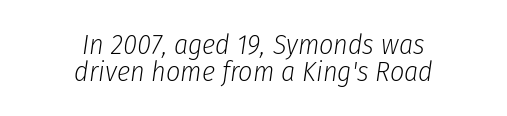
Q: Is the text bold? A: No.
Q: Is the text italic (slanted)? A: Yes, it leans right by about 8 degrees.
Q: Is the text underlined? A: No.
Q: How is the paragraph aligned? A: Centered.
Q: Is the spacing between letters normal or unusually wide? A: Normal.
Q: Is the spacing between lines tight, normal or loose? A: Tight.
Q: Width (condensed, normal, or wide)? A: Condensed.
Q: Stroke contrast? A: Low.
Q: x-height? A: Medium.
Q: Monospaced? A: No.
